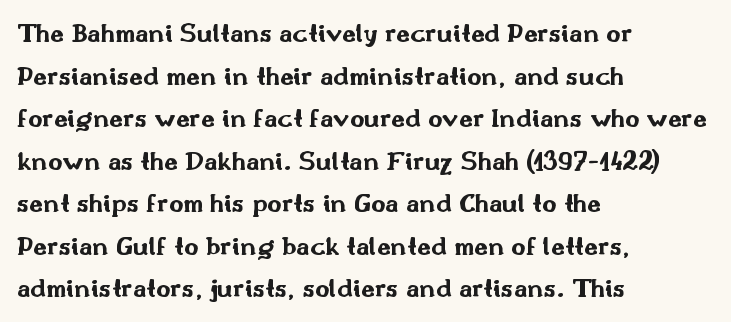
The image shows 28 px bold, wide sans-serif type, upright; set left-aligned, normal line spacing (1.52x), normal letter spacing, not underlined; medium stroke contrast and a small x-height.
